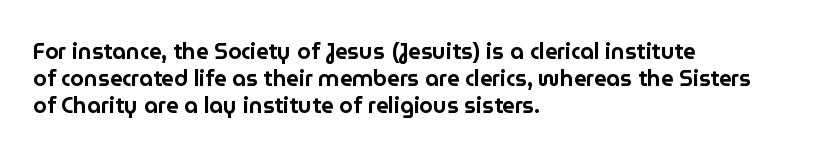
The image shows 22 px text type, upright; set left-aligned, line spacing 1.23x, normal letter spacing, not underlined.
